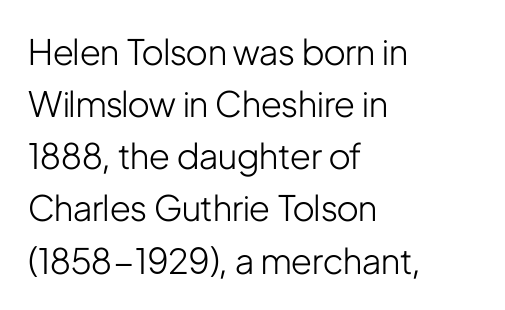
The image shows 35 px light, condensed sans-serif type, upright; set left-aligned, normal line spacing (1.49x), normal letter spacing, not underlined; low stroke contrast and a medium x-height.
